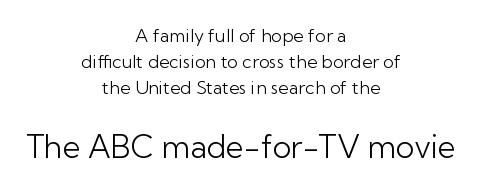
The image shows 31 px light sans-serif type, upright; set centered, normal line spacing (1.45x), normal letter spacing, not underlined; the second (bottom) block is 1.72x larger; low stroke contrast and a medium x-height.
